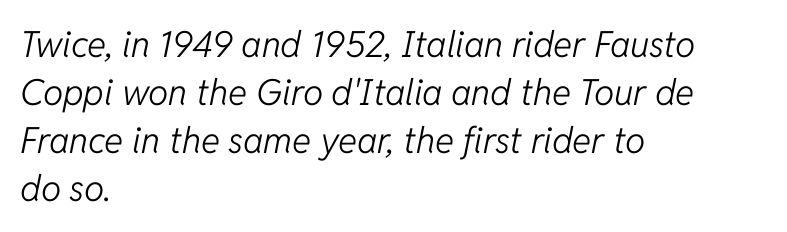
Q: Is the text bold? A: No.
Q: Is the text italic (slanted)? A: Yes, it leans right by about 11 degrees.
Q: Is the text underlined? A: No.
Q: How is the paragraph aligned? A: Left-aligned.
Q: Is the spacing between letters normal or unusually wide? A: Normal.
Q: Is the spacing between lines tight, normal or loose? A: Normal.
Q: Width (condensed, normal, or wide)? A: Normal.
Q: Stroke contrast? A: Low.
Q: x-height? A: Medium.
Q: Monospaced? A: No.
